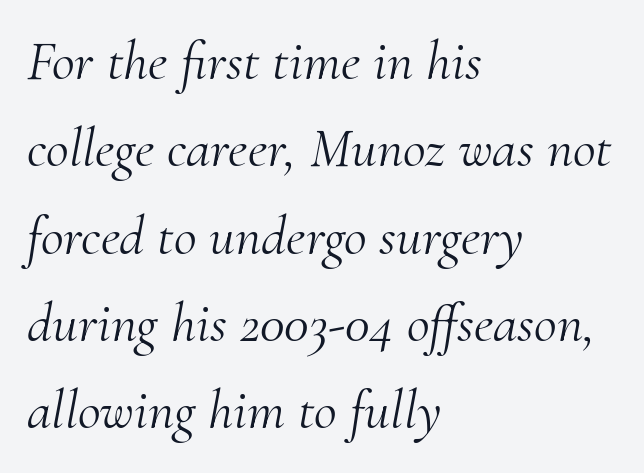
Q: Is the text bold? A: No.
Q: Is the text italic (slanted)? A: Yes, it leans right by about 10 degrees.
Q: Is the typeface a serif or a sans-serif typeface? A: Serif.
Q: Is the text underlined? A: No.
Q: How is the paragraph aligned? A: Left-aligned.
Q: Is the spacing between letters normal or unusually wide? A: Normal.
Q: Is the spacing between lines tight, normal or loose? A: Normal.
Q: Width (condensed, normal, or wide)? A: Normal.
Q: Stroke contrast? A: Medium.
Q: x-height? A: Small.
Q: Monospaced? A: No.
